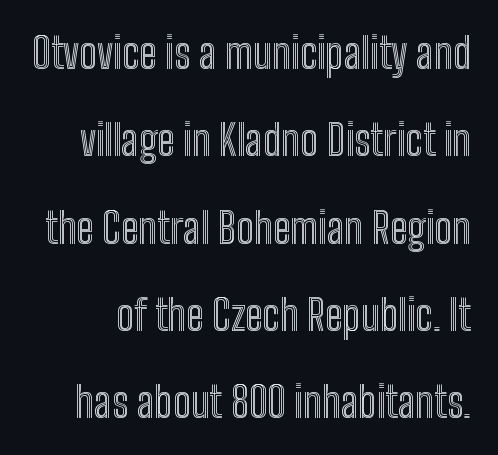
Q: Is the text italic (slanted)? A: No, it is upright.
Q: Is the text underlined? A: No.
Q: Is the spacing between letters normal or unusually wide? A: Normal.
Q: Is the spacing between lines tight, normal or loose? A: Loose.
Q: Width (condensed, normal, or wide)? A: Condensed.
Q: x-height? A: Medium.
Q: Monospaced? A: No.
